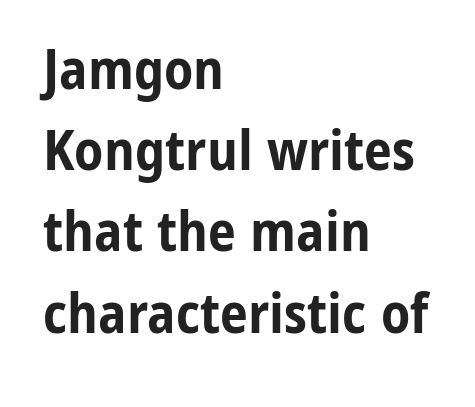
This is sans-serif lettering, the kind often seen on screens and signage. Each word holds together tightly as a unit, with standard inter-letter gaps. Successive baselines arrive at the customary interval. What weight is shown? A full bold with thick strokes. Note the varied advance widths — an 'i' is clearly narrower than an 'm'.
